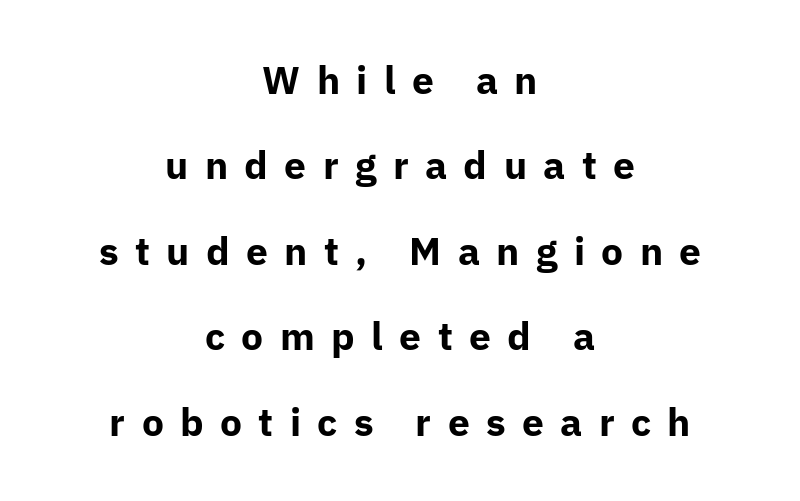
The tracking reads as deliberately expanded to a designer's eye. Quick note: interline space is abundant. Note the varied advance widths — an 'i' is clearly narrower than an 'm'. Neither beginnings nor endings align; midpoints do. The type sits square on the baseline with zero lean. Nope, no serifs anywhere on these letters.
